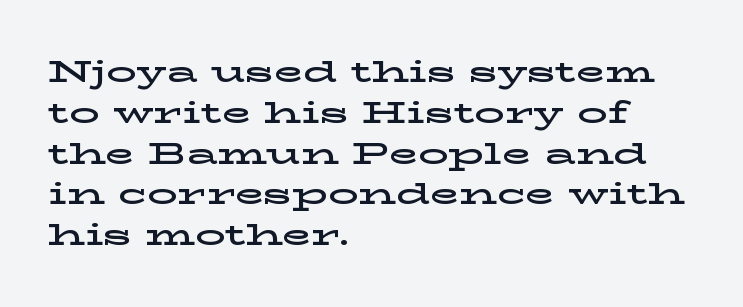
Q: Is the text italic (slanted)? A: No, it is upright.
Q: Is the typeface a serif or a sans-serif typeface? A: Serif.
Q: Is the text underlined? A: No.
Q: How is the paragraph aligned? A: Left-aligned.
Q: Is the spacing between letters normal or unusually wide? A: Normal.
Q: Is the spacing between lines tight, normal or loose? A: Normal.
Q: Width (condensed, normal, or wide)? A: Wide.
Q: Stroke contrast? A: Low.
Q: x-height? A: Medium.
Q: Monospaced? A: No.
